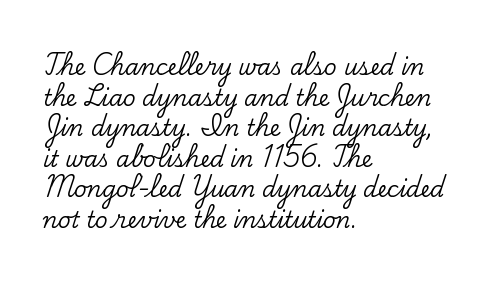
Q: Is the text italic (slanted)? A: Yes.
Q: Is the text underlined? A: No.
Q: How is the paragraph aligned? A: Left-aligned.
Q: Is the spacing between letters normal or unusually wide? A: Normal.
Q: Is the spacing between lines tight, normal or loose? A: Normal.
